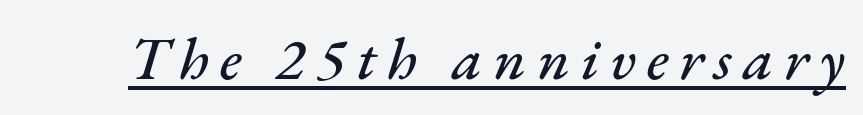
Q: Is the text italic (slanted)? A: Yes, it leans right by about 17 degrees.
Q: Is the text underlined? A: Yes.
Q: Width (condensed, normal, or wide)? A: Normal.
Q: Stroke contrast? A: Medium.
Q: x-height? A: Small.
Q: Monospaced? A: No.
